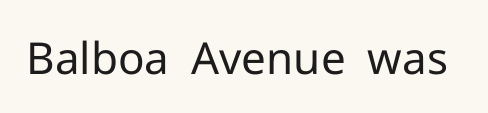
A roman cut, with each character standing at attention. Spacing between characters is what you'd get straight out of the box. A typesetter would call this proportional, since set widths differ per character. Check where the strokes stop: nothing finishes them off — pure sans.
